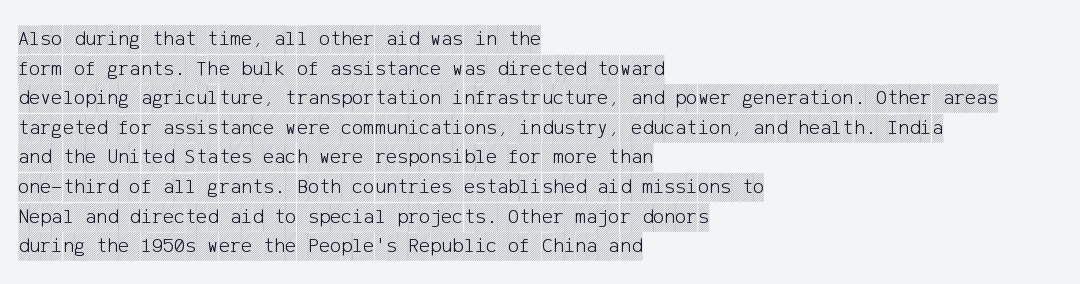
Q: Is the text italic (slanted)? A: No, it is upright.
Q: Is the text underlined? A: No.
Q: How is the paragraph aligned? A: Left-aligned.
Q: Is the spacing between letters normal or unusually wide? A: Normal.
Q: Is the spacing between lines tight, normal or loose? A: Normal.
